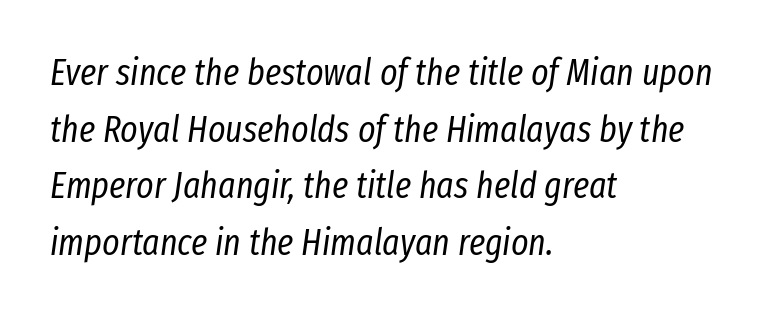
The image shows 37 px regular-weight, condensed type, italic (leaning right); set left-aligned, normal line spacing (1.53x), normal letter spacing, not underlined; low stroke contrast and a medium x-height.
